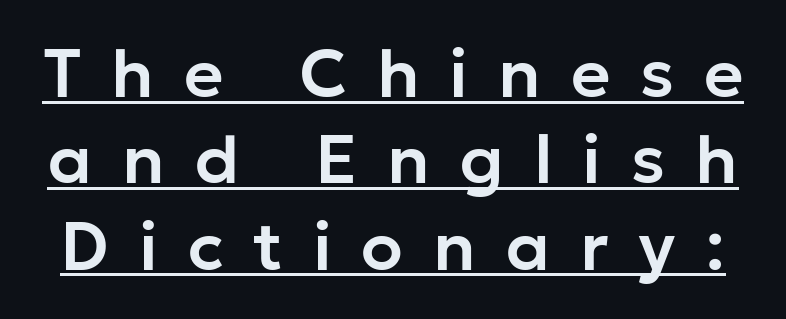
The image shows 68 px sans-serif type, upright; set normal line spacing (1.27x), unusually wide letter spacing (+0.44 em), underlined; low stroke contrast and a medium x-height.
